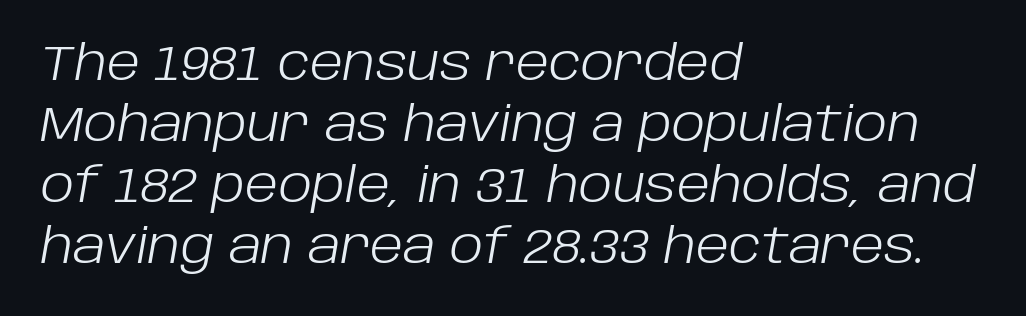
{"italic": "yes", "lean": "right", "slant_degrees": 10, "bold": "no", "weight": "light", "width": "normal", "stroke_contrast": "low", "x_height": "large", "monospaced": "no", "underline": "no", "align": "left", "line_spacing": "normal", "line_spacing_ratio": 1.27, "letter_spacing": "normal", "letter_spacing_em": 0.0, "glyph_px": 48}
